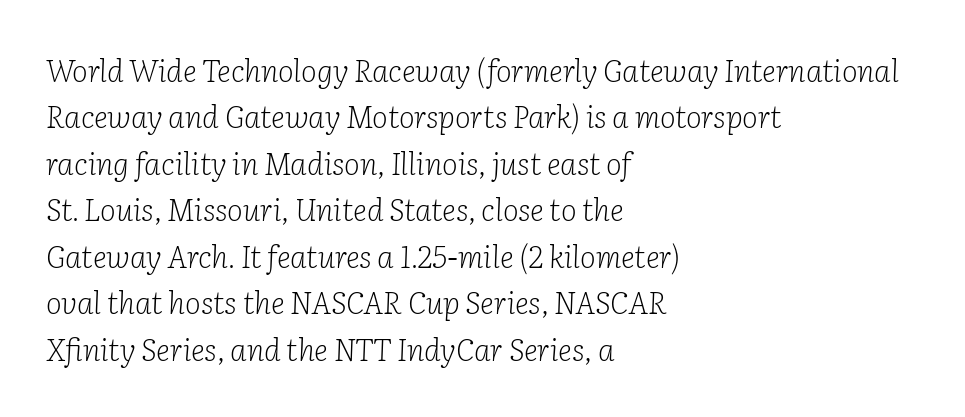
Q: Is the text bold? A: No.
Q: Is the text italic (slanted)? A: Yes, it leans right by about 2 degrees.
Q: Is the typeface a serif or a sans-serif typeface? A: Serif.
Q: Is the text underlined? A: No.
Q: How is the paragraph aligned? A: Left-aligned.
Q: Is the spacing between letters normal or unusually wide? A: Normal.
Q: Is the spacing between lines tight, normal or loose? A: Normal.
Q: Width (condensed, normal, or wide)? A: Normal.
Q: Stroke contrast? A: Low.
Q: x-height? A: Medium.
Q: Monospaced? A: No.
